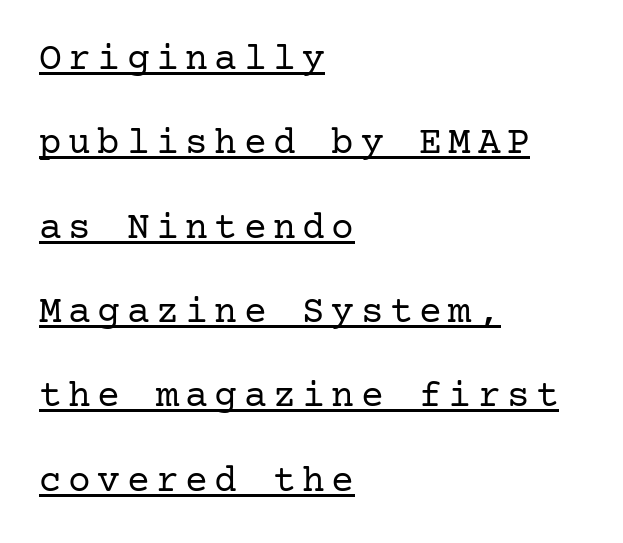
Q: Is the text bold? A: No.
Q: Is the text italic (slanted)? A: No, it is upright.
Q: Is the typeface a serif or a sans-serif typeface? A: Serif.
Q: Is the text underlined? A: Yes.
Q: How is the paragraph aligned? A: Left-aligned.
Q: Is the spacing between lines tight, normal or loose? A: Loose.
Q: Width (condensed, normal, or wide)? A: Normal.
Q: Stroke contrast? A: Low.
Q: x-height? A: Medium.
